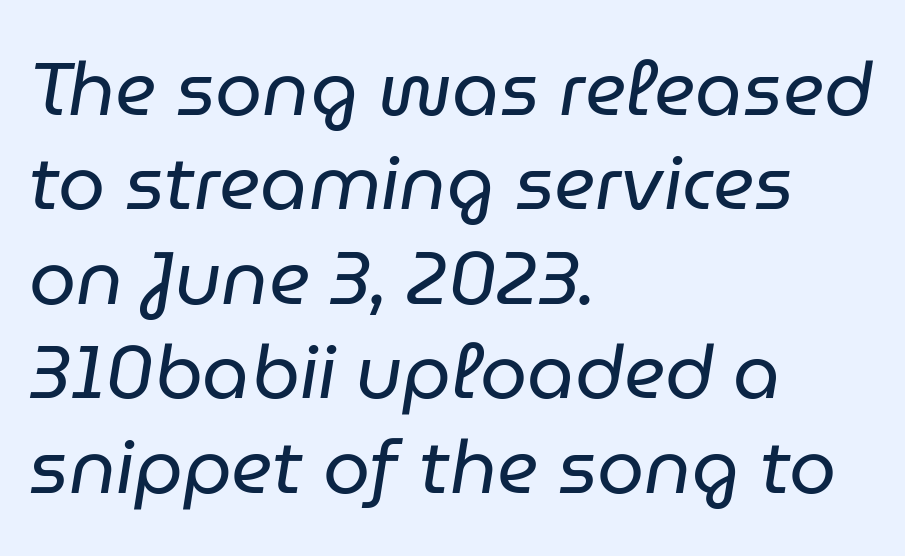
The image shows 75 px regular-weight type, italic (leaning right); set left-aligned, normal line spacing (1.26x), normal letter spacing, not underlined; low stroke contrast and a medium x-height.
